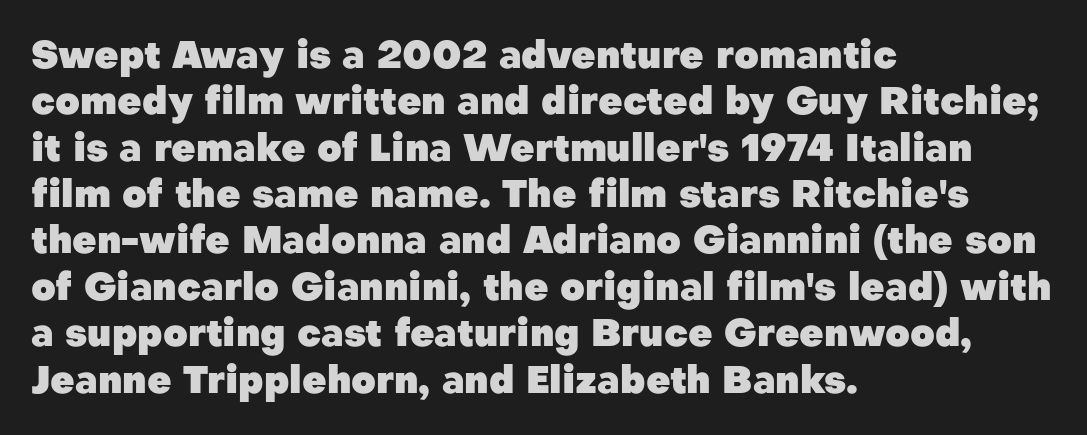
Q: Is the text bold? A: Yes.
Q: Is the text italic (slanted)? A: No, it is upright.
Q: Is the typeface a serif or a sans-serif typeface? A: Sans-serif.
Q: Is the text underlined? A: No.
Q: How is the paragraph aligned? A: Left-aligned.
Q: Is the spacing between letters normal or unusually wide? A: Normal.
Q: Width (condensed, normal, or wide)? A: Normal.
Q: Stroke contrast? A: Low.
Q: x-height? A: Medium.
Q: Monospaced? A: No.
